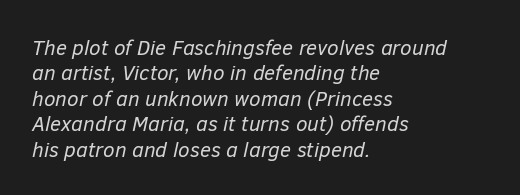
{"italic": "yes", "lean": "right", "slant_degrees": 12, "bold": "no", "underline": "no", "align": "left", "line_spacing_ratio": 1.21, "letter_spacing": "normal", "letter_spacing_em": 0.0, "glyph_px": 21}
